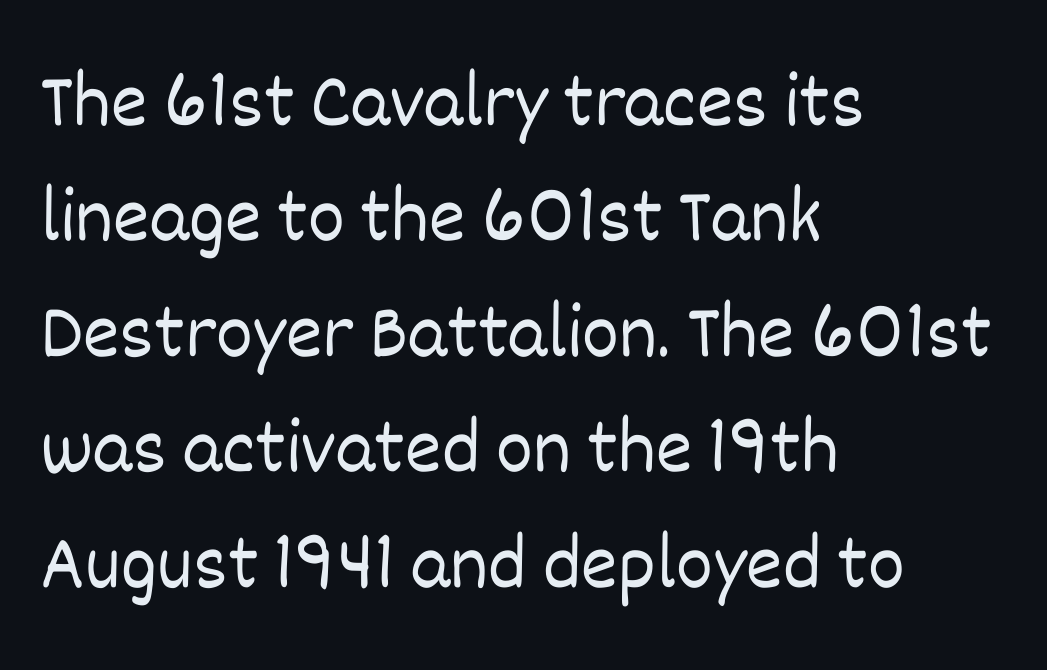
Look at the tracking — it's just the regular setting, nothing added. The passage shown is not bold in any degree. Decoration check: the copy has no underline. Leading matches the norm, producing a regular column. A typesetter would mark this as roman, not italic. Line beginnings align vertically; line endings do not.
